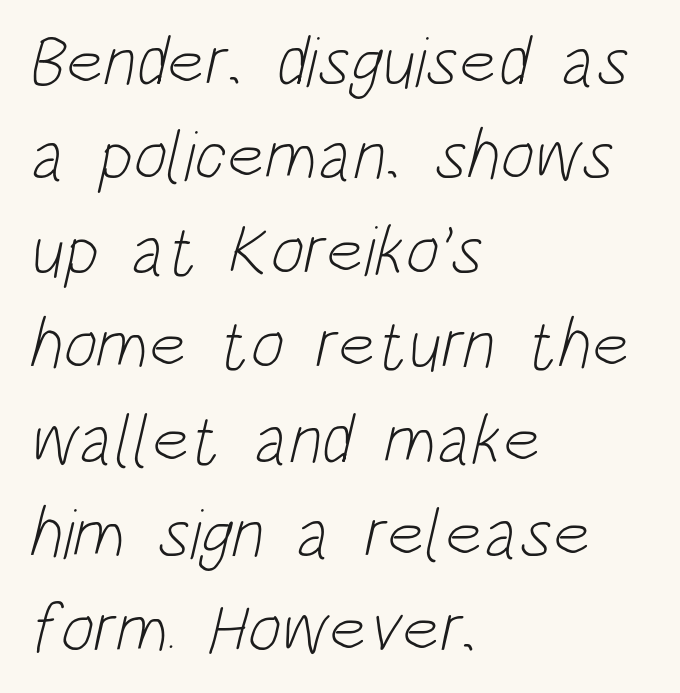
The image shows 71 px light, condensed sans-serif type; set left-aligned, normal line spacing (1.33x), normal letter spacing, not underlined; low stroke contrast and a large x-height.
